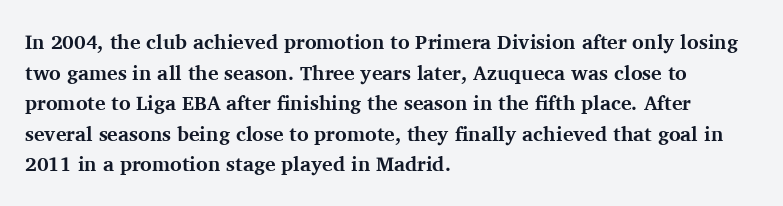
Underlining? Definitely not there. The paragraph has a hard left edge and a soft right edge. A typesetter would mark this as roman, not italic. What weight is shown? A full bold with thick strokes.
